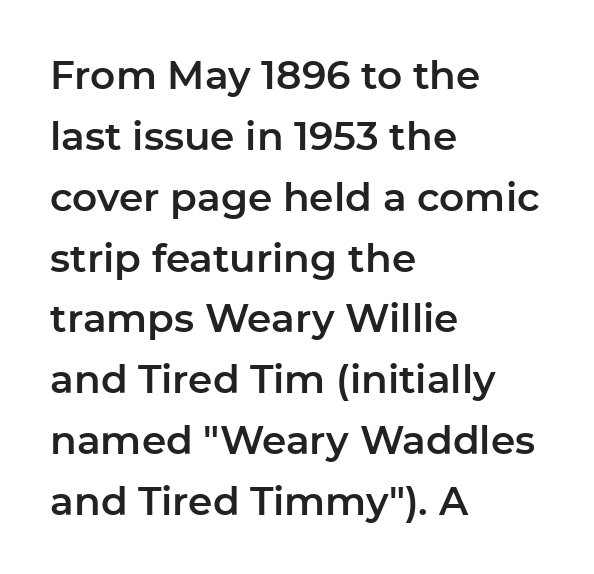
Q: Is the text italic (slanted)? A: No, it is upright.
Q: Is the typeface a serif or a sans-serif typeface? A: Sans-serif.
Q: Is the text underlined? A: No.
Q: How is the paragraph aligned? A: Left-aligned.
Q: Is the spacing between letters normal or unusually wide? A: Normal.
Q: Is the spacing between lines tight, normal or loose? A: Normal.
Q: Width (condensed, normal, or wide)? A: Normal.
Q: Stroke contrast? A: Low.
Q: x-height? A: Medium.
Q: Monospaced? A: No.
